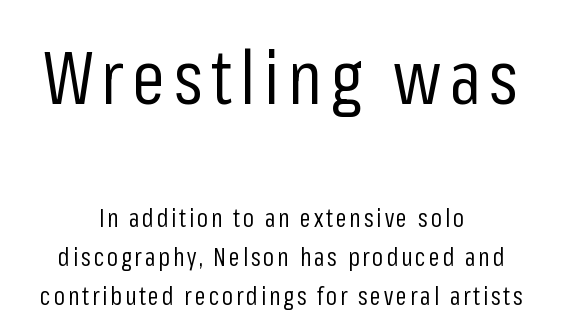
{"serif": "no", "italic": "no", "bold": "no", "weight": "regular", "width": "condensed", "stroke_contrast": "low", "x_height": "medium", "monospaced": "no", "underline": "no", "align": "center", "line_spacing": "normal", "line_spacing_ratio": 1.56, "larger_block": "first", "size_ratio": 3.0, "glyph_px": 75}
